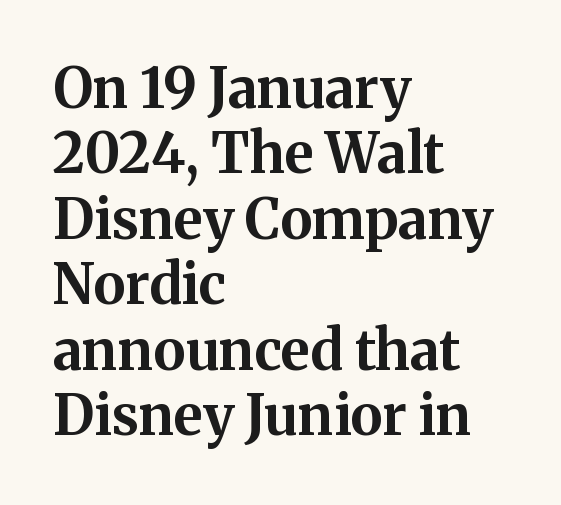
A classic flush-left, rag-right setting is used for this passage. Note the varied advance widths — an 'i' is clearly narrower than an 'm'. In terms of weight, the rendering is a true, heavy bold. The space beneath each line is pristine and unruled. Standard letterfit; no display-style spreading of the glyphs. Note: serifs present on the glyphs.
